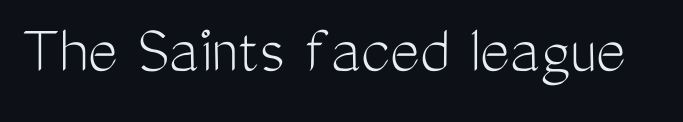
{"serif": "no", "italic": "no", "bold": "no", "weight": "light", "width": "condensed", "stroke_contrast": "medium", "x_height": "medium", "monospaced": "no", "underline": "no", "letter_spacing": "normal", "letter_spacing_em": 0.0, "glyph_px": 71}
